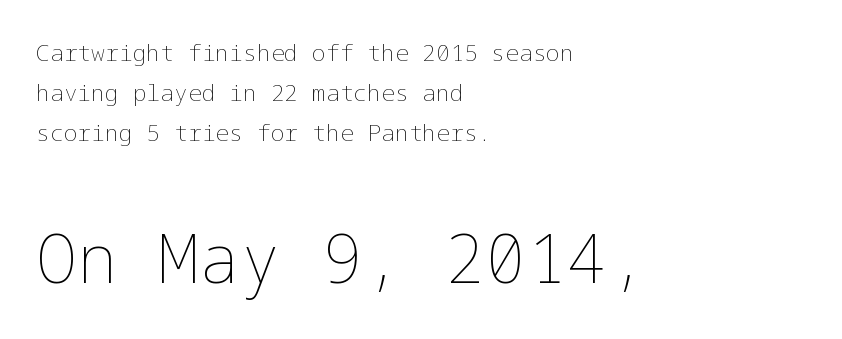
Q: Is the text bold? A: No.
Q: Is the text italic (slanted)? A: No, it is upright.
Q: Is the text underlined? A: No.
Q: How is the paragraph aligned? A: Left-aligned.
Q: Is the spacing between letters normal or unusually wide? A: Normal.
Q: Which block of text is set in a larger size, the first (top) or the second (bottom)? A: The second (bottom) one.
Q: Width (condensed, normal, or wide)? A: Normal.
Q: Stroke contrast? A: Low.
Q: x-height? A: Medium.
